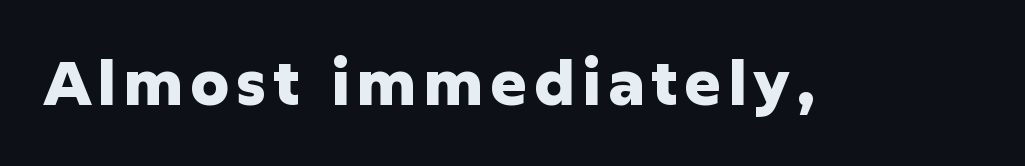
Q: Is the text bold? A: Yes.
Q: Is the text italic (slanted)? A: No, it is upright.
Q: Is the typeface a serif or a sans-serif typeface? A: Sans-serif.
Q: Is the text underlined? A: No.
Q: Width (condensed, normal, or wide)? A: Normal.
Q: Stroke contrast? A: Low.
Q: x-height? A: Medium.
Q: Monospaced? A: No.
